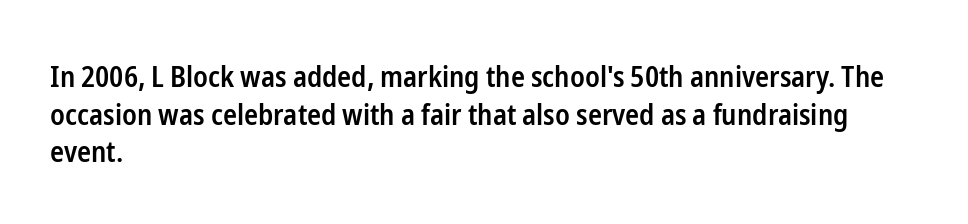
Q: Is the text bold? A: Semi-bold.
Q: Is the text italic (slanted)? A: No, it is upright.
Q: Is the typeface a serif or a sans-serif typeface? A: Sans-serif.
Q: Is the text underlined? A: No.
Q: How is the paragraph aligned? A: Left-aligned.
Q: Is the spacing between letters normal or unusually wide? A: Normal.
Q: Is the spacing between lines tight, normal or loose? A: Normal.
Q: Width (condensed, normal, or wide)? A: Condensed.
Q: Stroke contrast? A: Low.
Q: x-height? A: Medium.
Q: Monospaced? A: No.
